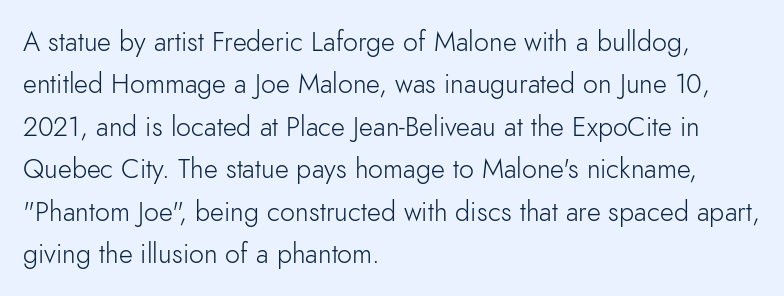
{"italic": "no", "bold": "no", "underline": "no", "align": "left", "line_spacing": "normal", "line_spacing_ratio": 1.57, "letter_spacing": "normal", "letter_spacing_em": 0.0, "glyph_px": 27}
